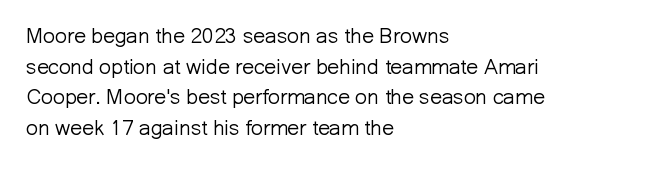
The image shows 21 px text type, upright; set left-aligned, normal line spacing (1.46x), normal letter spacing, not underlined.
